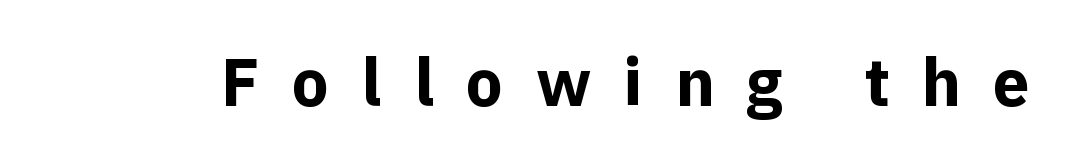
{"serif": "no", "italic": "no", "bold": "yes", "weight": "bold", "width": "normal", "x_height": "medium", "monospaced": "no", "underline": "no", "letter_spacing": "wide", "letter_spacing_em": 0.49, "glyph_px": 66}
